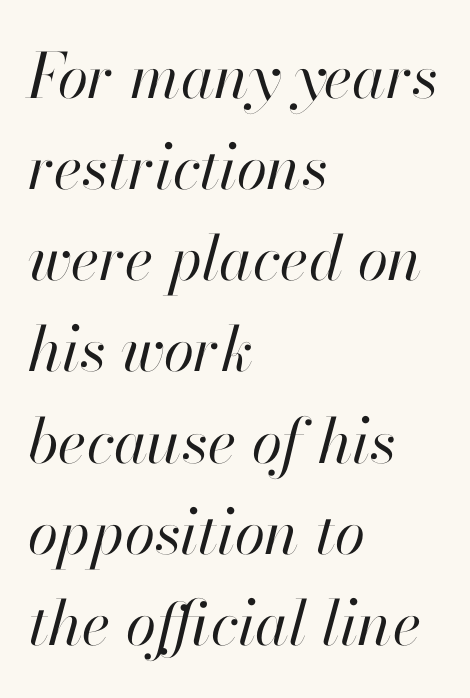
Q: Is the text bold? A: No.
Q: Is the text italic (slanted)? A: Yes, it leans right by about 13 degrees.
Q: Is the text underlined? A: No.
Q: How is the paragraph aligned? A: Left-aligned.
Q: Is the spacing between letters normal or unusually wide? A: Normal.
Q: Is the spacing between lines tight, normal or loose? A: Normal.
Q: Width (condensed, normal, or wide)? A: Normal.
Q: Stroke contrast? A: High.
Q: x-height? A: Small.
Q: Monospaced? A: No.
